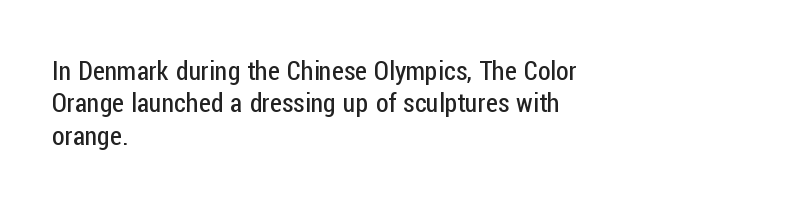
Line spacing here is normal. Nobody touched the tracking dial on this one. Quick note: underline off. Designer's note — italics off, roman on. The lines are quadded left.
